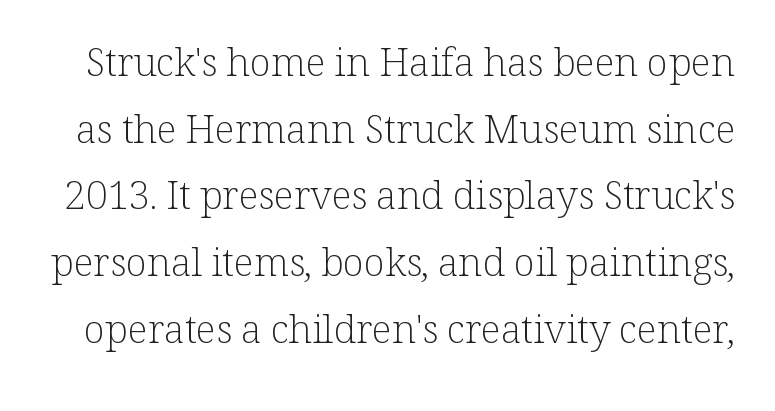
Q: Is the text bold? A: No.
Q: Is the text italic (slanted)? A: No, it is upright.
Q: Is the typeface a serif or a sans-serif typeface? A: Serif.
Q: Is the text underlined? A: No.
Q: Is the spacing between letters normal or unusually wide? A: Normal.
Q: Width (condensed, normal, or wide)? A: Normal.
Q: Stroke contrast? A: Low.
Q: x-height? A: Medium.
Q: Monospaced? A: No.
